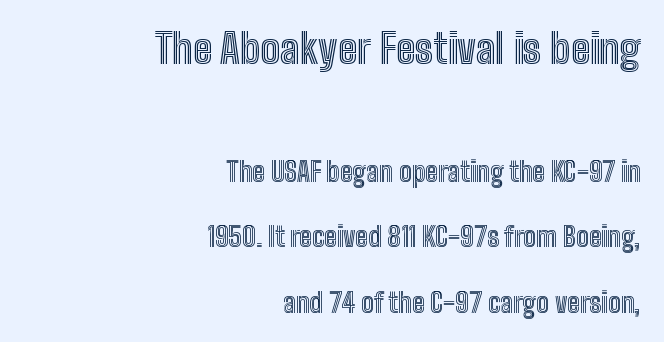
{"italic": "no", "width": "condensed", "x_height": "medium", "monospaced": "no", "underline": "no", "align": "right", "line_spacing": "loose", "line_spacing_ratio": 2.42, "letter_spacing": "normal", "letter_spacing_em": 0.0, "larger_block": "first", "size_ratio": 1.52, "glyph_px": 41}
